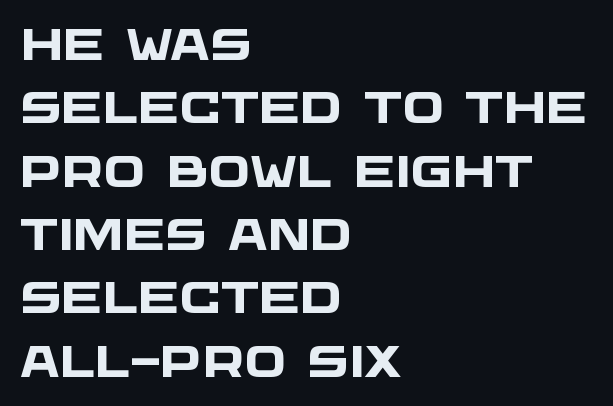
The image shows 44 px heavy, wide sans-serif type; set left-aligned, normal line spacing (1.44x), normal letter spacing, not underlined; low stroke contrast and a large x-height.
